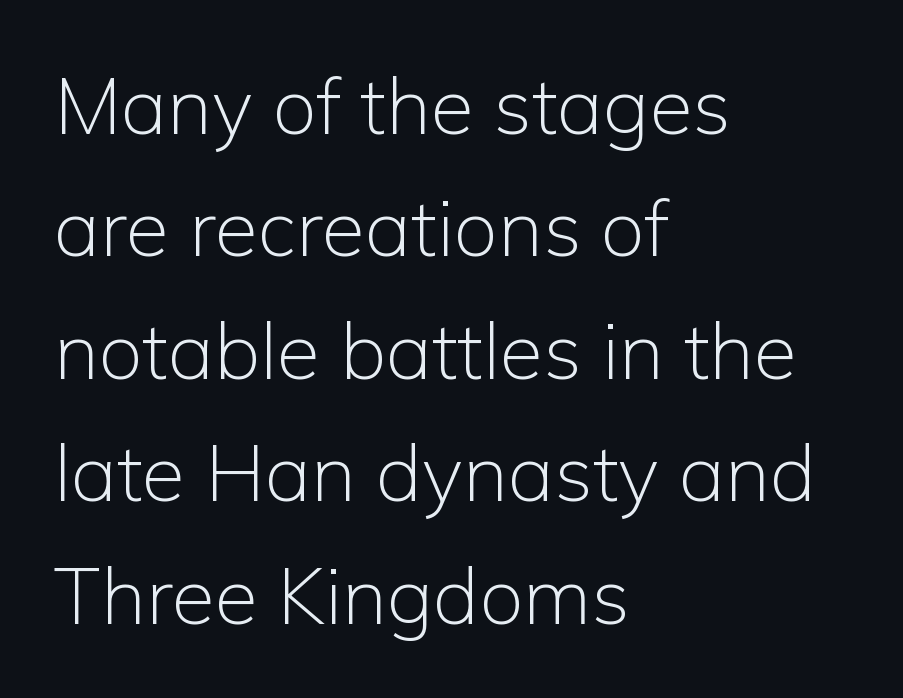
{"serif": "no", "italic": "no", "bold": "no", "weight": "light", "width": "normal", "stroke_contrast": "low", "x_height": "medium", "monospaced": "no", "underline": "no", "align": "left", "line_spacing": "normal", "line_spacing_ratio": 1.55, "letter_spacing": "normal", "letter_spacing_em": 0.0, "glyph_px": 79}
